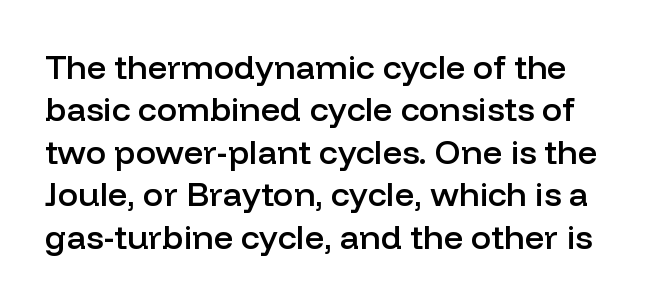
Q: Is the text bold? A: Semi-bold.
Q: Is the text italic (slanted)? A: No, it is upright.
Q: Is the typeface a serif or a sans-serif typeface? A: Sans-serif.
Q: Is the text underlined? A: No.
Q: Is the spacing between letters normal or unusually wide? A: Normal.
Q: Is the spacing between lines tight, normal or loose? A: Normal.
Q: Width (condensed, normal, or wide)? A: Normal.
Q: Stroke contrast? A: Low.
Q: x-height? A: Medium.
Q: Monospaced? A: No.
